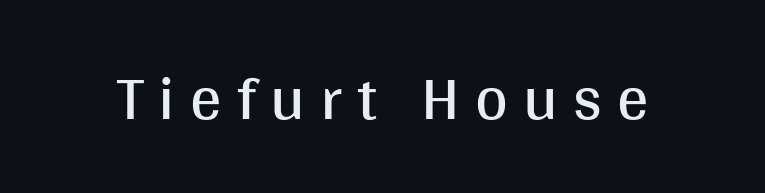
The text was rendered using a sans face with plain stroke endings. Only glyphs here, with clear space below each row. The rendering inserts visible extra space after every character. Ink coverage per letter is moderate at most. Tall strokes in this sample are plumb rather than angled. Note the varied advance widths — an 'i' is clearly narrower than an 'm'.
